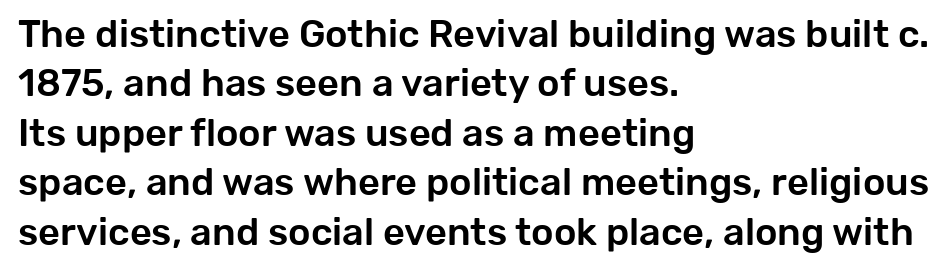
Q: Is the text italic (slanted)? A: No, it is upright.
Q: Is the typeface a serif or a sans-serif typeface? A: Sans-serif.
Q: Is the text underlined? A: No.
Q: How is the paragraph aligned? A: Left-aligned.
Q: Is the spacing between letters normal or unusually wide? A: Normal.
Q: Is the spacing between lines tight, normal or loose? A: Normal.
Q: Width (condensed, normal, or wide)? A: Normal.
Q: Stroke contrast? A: Low.
Q: x-height? A: Medium.
Q: Monospaced? A: No.
